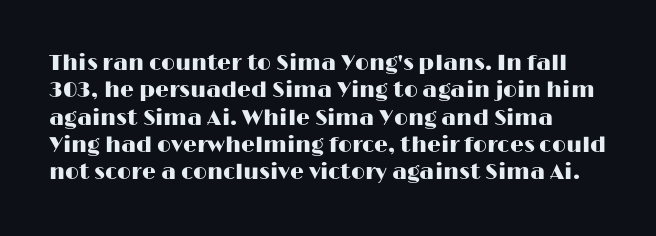
Q: Is the text italic (slanted)? A: No, it is upright.
Q: Is the text underlined? A: No.
Q: Is the spacing between letters normal or unusually wide? A: Normal.
